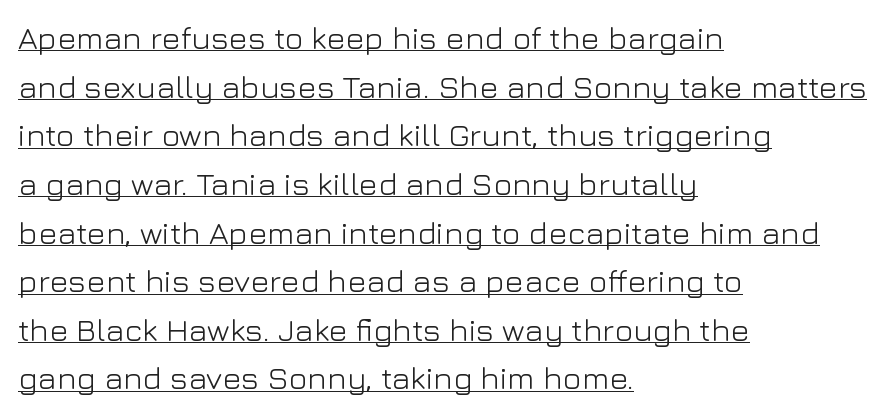
Q: Is the text bold? A: No.
Q: Is the text italic (slanted)? A: No, it is upright.
Q: Is the typeface a serif or a sans-serif typeface? A: Sans-serif.
Q: Is the text underlined? A: Yes.
Q: How is the paragraph aligned? A: Left-aligned.
Q: Is the spacing between letters normal or unusually wide? A: Normal.
Q: Is the spacing between lines tight, normal or loose? A: Normal.
Q: Width (condensed, normal, or wide)? A: Normal.
Q: Stroke contrast? A: Low.
Q: x-height? A: Medium.
Q: Monospaced? A: No.
